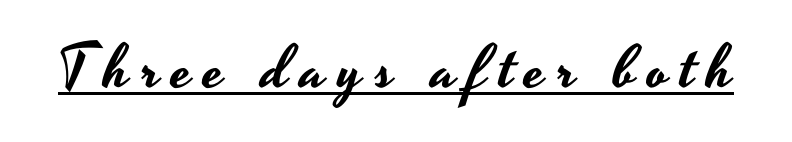
{"serif": "no", "width": "wide", "stroke_contrast": "low", "x_height": "small", "monospaced": "no", "underline": "yes", "letter_spacing": "wide", "letter_spacing_em": 0.2, "glyph_px": 61}
